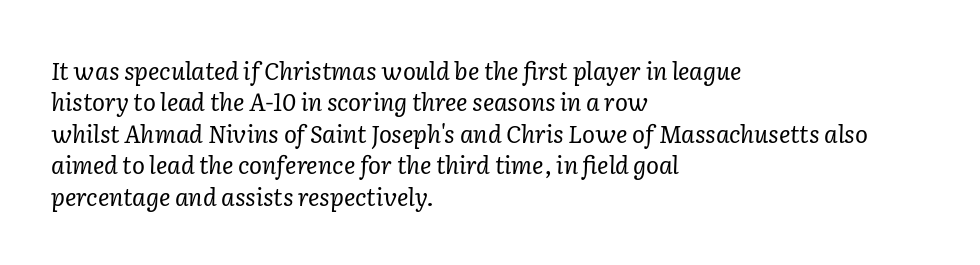
{"italic": "yes", "lean": "right", "slant_degrees": 2, "bold": "no", "underline": "no", "align": "left", "line_spacing": "normal", "line_spacing_ratio": 1.31, "letter_spacing": "normal", "letter_spacing_em": 0.0, "glyph_px": 24}
